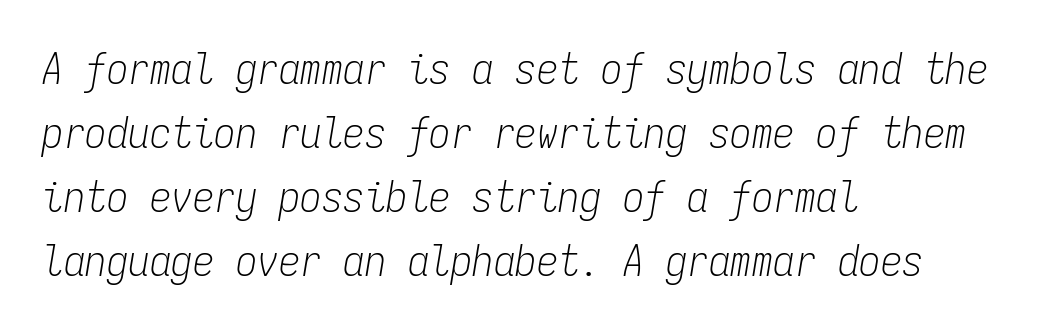
{"italic": "yes", "lean": "right", "slant_degrees": 9, "bold": "no", "weight": "light", "width": "condensed", "stroke_contrast": "low", "x_height": "medium", "monospaced": "yes", "underline": "no", "align": "left", "line_spacing": "normal", "line_spacing_ratio": 1.49, "letter_spacing": "normal", "letter_spacing_em": 0.0, "glyph_px": 43}
